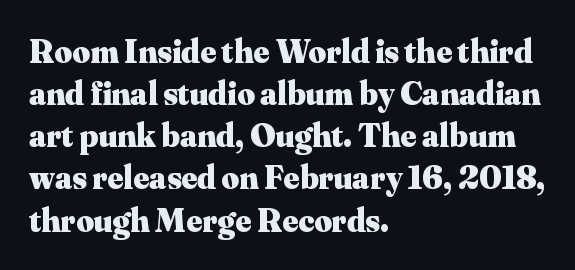
{"serif": "yes", "italic": "no", "bold": "yes", "weight": "heavy", "width": "normal", "stroke_contrast": "medium", "x_height": "small", "monospaced": "no", "underline": "no", "align": "left", "line_spacing_ratio": 1.24, "letter_spacing": "normal", "letter_spacing_em": 0.0, "glyph_px": 34}
